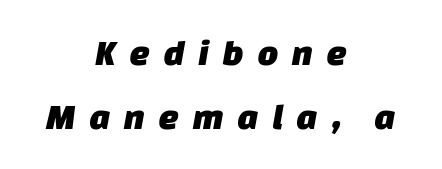
Q: Is the typeface a serif or a sans-serif typeface? A: Sans-serif.
Q: Is the text underlined? A: No.
Q: How is the paragraph aligned? A: Centered.
Q: Is the spacing between letters normal or unusually wide? A: Unusually wide.
Q: Width (condensed, normal, or wide)? A: Normal.
Q: Stroke contrast? A: Low.
Q: x-height? A: Large.
Q: Monospaced? A: No.
